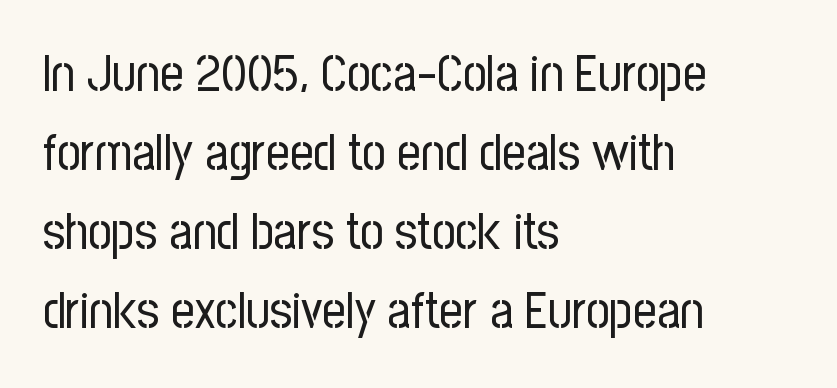
{"serif": "no", "italic": "no", "bold": "no", "weight": "regular", "width": "condensed", "stroke_contrast": "low", "x_height": "medium", "monospaced": "no", "underline": "no", "align": "left", "line_spacing": "normal", "line_spacing_ratio": 1.55, "letter_spacing": "normal", "letter_spacing_em": 0.0, "glyph_px": 51}
